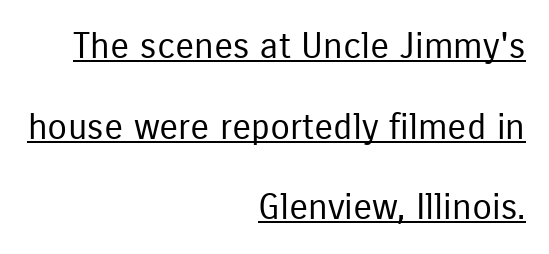
Q: Is the text bold? A: No.
Q: Is the text italic (slanted)? A: No, it is upright.
Q: Is the typeface a serif or a sans-serif typeface? A: Sans-serif.
Q: Is the text underlined? A: Yes.
Q: How is the paragraph aligned? A: Right-aligned.
Q: Is the spacing between letters normal or unusually wide? A: Normal.
Q: Is the spacing between lines tight, normal or loose? A: Loose.
Q: Width (condensed, normal, or wide)? A: Condensed.
Q: Stroke contrast? A: Low.
Q: x-height? A: Medium.
Q: Monospaced? A: No.
